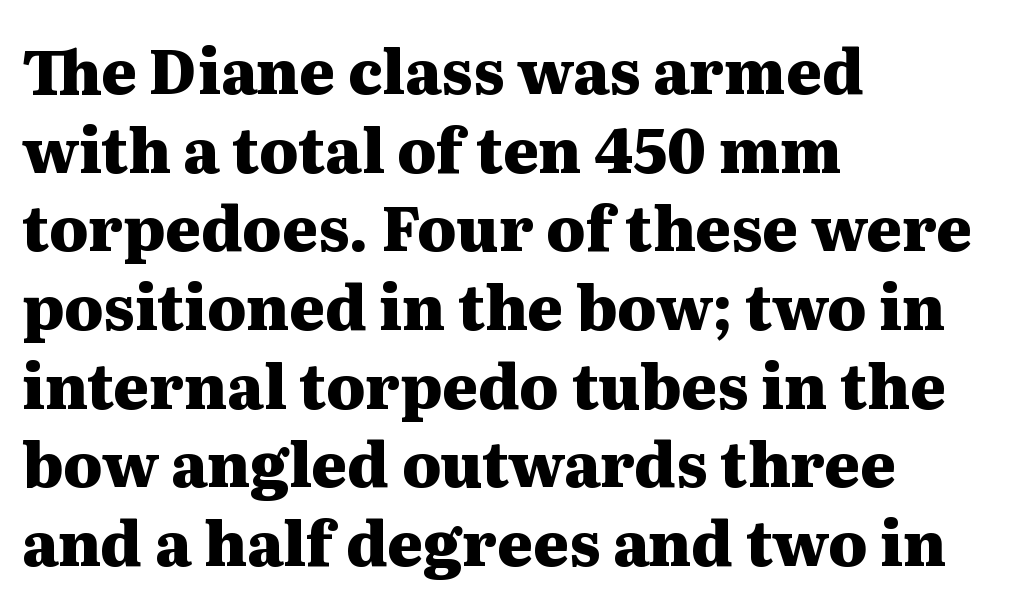
Q: Is the text bold? A: Yes.
Q: Is the text italic (slanted)? A: No, it is upright.
Q: Is the typeface a serif or a sans-serif typeface? A: Serif.
Q: Is the text underlined? A: No.
Q: How is the paragraph aligned? A: Left-aligned.
Q: Is the spacing between letters normal or unusually wide? A: Normal.
Q: Is the spacing between lines tight, normal or loose? A: Normal.
Q: Width (condensed, normal, or wide)? A: Wide.
Q: Stroke contrast? A: Medium.
Q: x-height? A: Medium.
Q: Monospaced? A: No.
